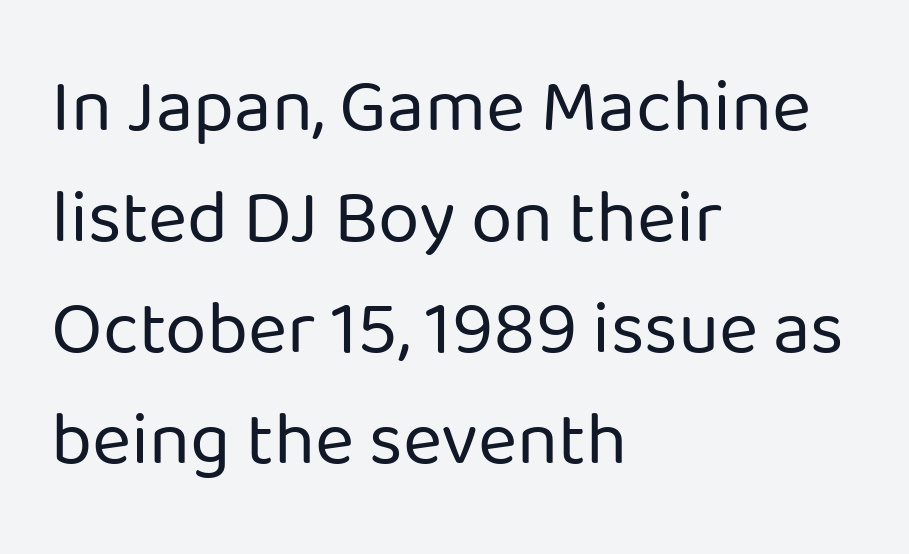
Q: Is the text bold? A: No.
Q: Is the text italic (slanted)? A: No, it is upright.
Q: Is the typeface a serif or a sans-serif typeface? A: Sans-serif.
Q: Is the text underlined? A: No.
Q: How is the paragraph aligned? A: Left-aligned.
Q: Is the spacing between letters normal or unusually wide? A: Normal.
Q: Is the spacing between lines tight, normal or loose? A: Normal.
Q: Width (condensed, normal, or wide)? A: Normal.
Q: Stroke contrast? A: Low.
Q: x-height? A: Medium.
Q: Monospaced? A: No.
